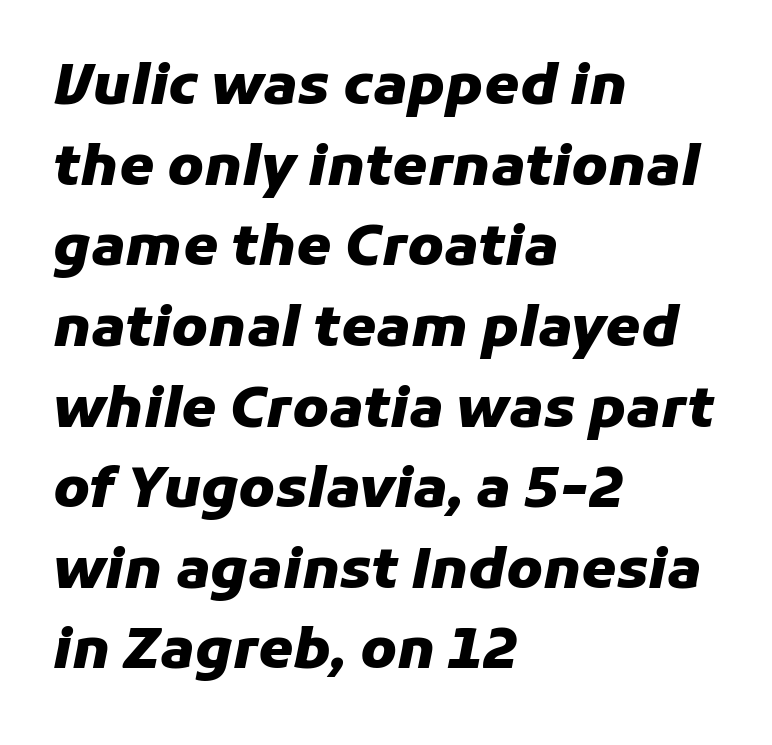
The image shows 56 px heavy type, italic (leaning right); set left-aligned, normal line spacing (1.44x), normal letter spacing, not underlined; low stroke contrast and a medium x-height.
